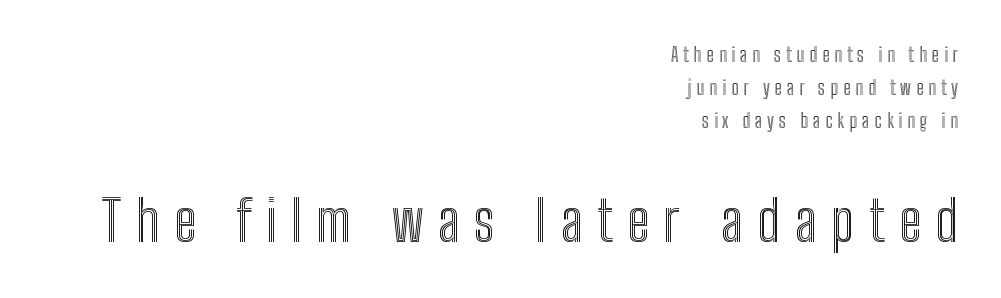
{"italic": "no", "width": "condensed", "x_height": "medium", "monospaced": "no", "underline": "no", "align": "right", "line_spacing_ratio": 1.73, "letter_spacing": "wide", "letter_spacing_em": 0.26, "larger_block": "second", "size_ratio": 2.95, "glyph_px": 56}
